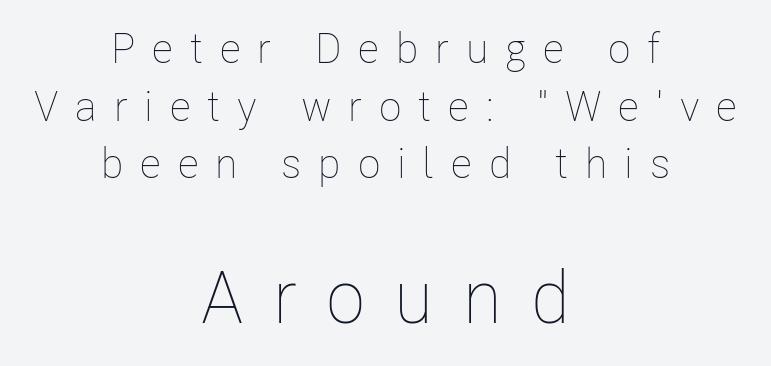
Q: Is the text bold? A: No.
Q: Is the text italic (slanted)? A: No, it is upright.
Q: Is the text underlined? A: No.
Q: How is the paragraph aligned? A: Centered.
Q: Is the spacing between letters normal or unusually wide? A: Unusually wide.
Q: Is the spacing between lines tight, normal or loose? A: Normal.
Q: Which block of text is set in a larger size, the first (top) or the second (bottom)? A: The second (bottom) one.
Q: Width (condensed, normal, or wide)? A: Condensed.
Q: Stroke contrast? A: Low.
Q: x-height? A: Medium.
Q: Monospaced? A: No.
